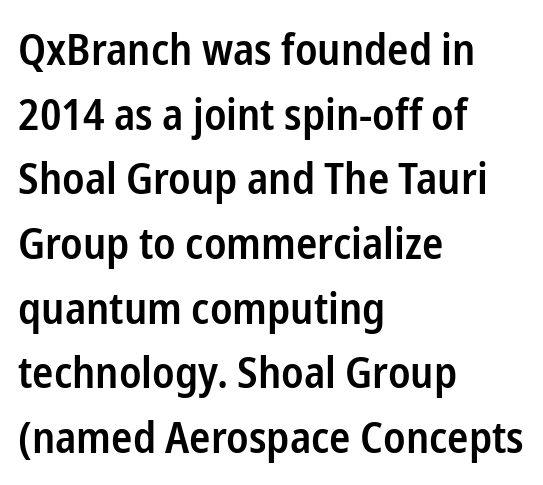
Q: Is the text bold? A: Semi-bold.
Q: Is the text italic (slanted)? A: No, it is upright.
Q: Is the typeface a serif or a sans-serif typeface? A: Sans-serif.
Q: Is the text underlined? A: No.
Q: How is the paragraph aligned? A: Left-aligned.
Q: Is the spacing between letters normal or unusually wide? A: Normal.
Q: Is the spacing between lines tight, normal or loose? A: Normal.
Q: Width (condensed, normal, or wide)? A: Condensed.
Q: Stroke contrast? A: Low.
Q: x-height? A: Medium.
Q: Monospaced? A: No.
